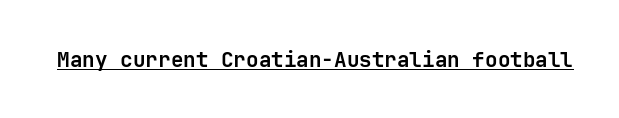
Emphasis is given by a line drawn under the lettering. Weight: bold. Honestly, the letter spacing is just normal — you wouldn't notice it. Is there any slant? The stems are plumb.
